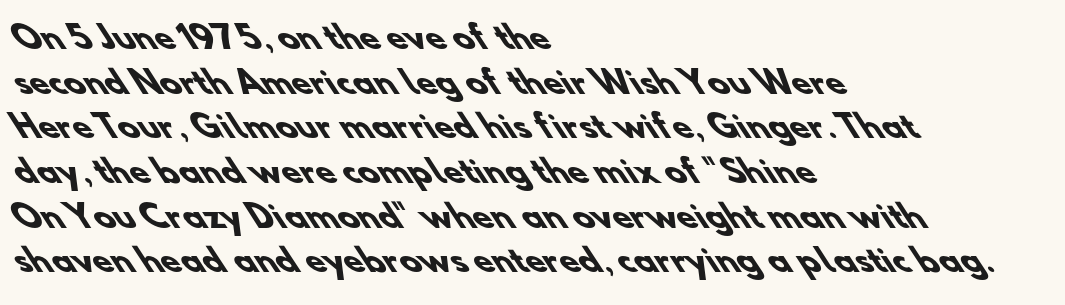
Q: Is the text bold? A: Yes.
Q: Is the typeface a serif or a sans-serif typeface? A: Sans-serif.
Q: Is the text underlined? A: No.
Q: How is the paragraph aligned? A: Left-aligned.
Q: Is the spacing between letters normal or unusually wide? A: Normal.
Q: Is the spacing between lines tight, normal or loose? A: Normal.
Q: Width (condensed, normal, or wide)? A: Normal.
Q: Stroke contrast? A: Low.
Q: x-height? A: Small.
Q: Monospaced? A: No.
